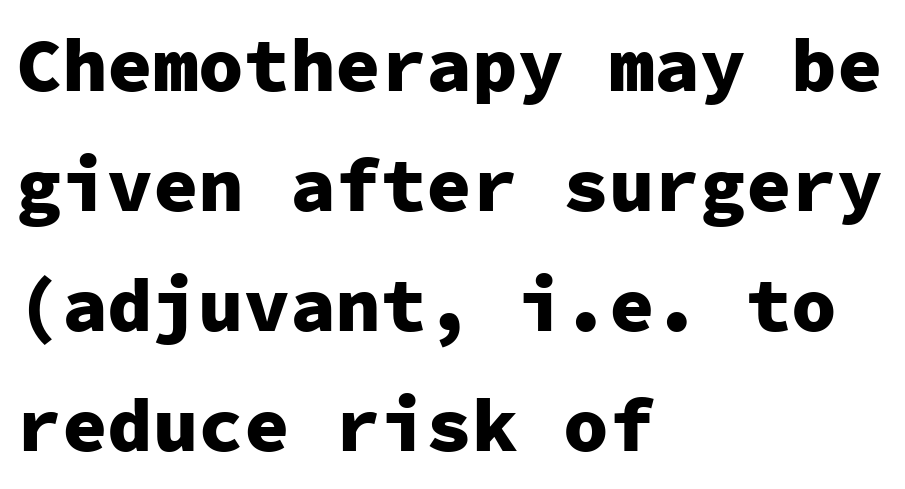
The image shows 76 px heavy sans-serif type, upright, monospaced; set left-aligned, normal line spacing (1.58x), normal letter spacing, not underlined; low stroke contrast and a medium x-height.
